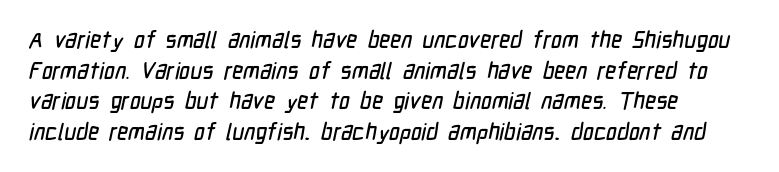
Q: Is the text underlined? A: No.
Q: How is the paragraph aligned? A: Left-aligned.
Q: Is the spacing between letters normal or unusually wide? A: Normal.
Q: Is the spacing between lines tight, normal or loose? A: Normal.
